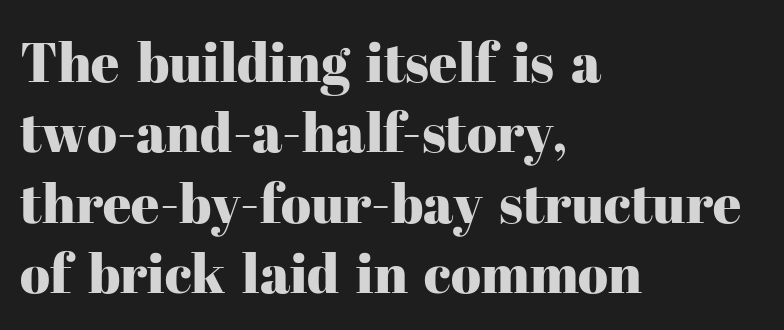
The image shows 55 px serif type, upright; set left-aligned, normal line spacing (1.28x), normal letter spacing, not underlined; high stroke contrast and a medium x-height.
